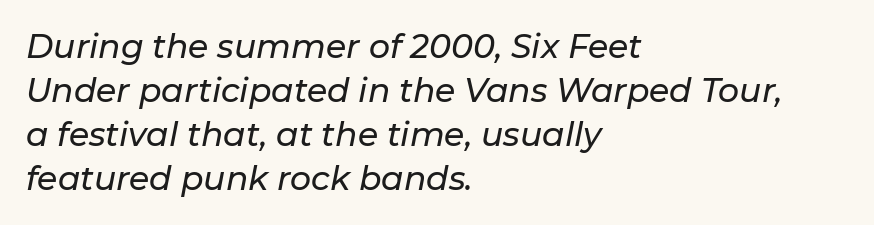
Leading matches the norm, producing a regular column. The face used here is proportionally spaced, like ordinary book or web type. This rendering features lettering with no underline. A student would call this left alignment; a typographer would say flush left, rag right.
